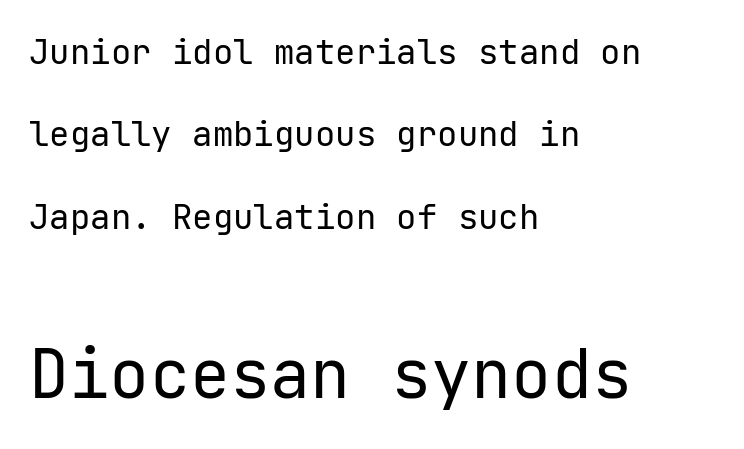
Q: Is the text bold? A: No.
Q: Is the text italic (slanted)? A: No, it is upright.
Q: Is the typeface a serif or a sans-serif typeface? A: Sans-serif.
Q: Is the text underlined? A: No.
Q: How is the paragraph aligned? A: Left-aligned.
Q: Is the spacing between letters normal or unusually wide? A: Normal.
Q: Is the spacing between lines tight, normal or loose? A: Loose.
Q: Which block of text is set in a larger size, the first (top) or the second (bottom)? A: The second (bottom) one.
Q: Width (condensed, normal, or wide)? A: Normal.
Q: Stroke contrast? A: Low.
Q: x-height? A: Medium.
